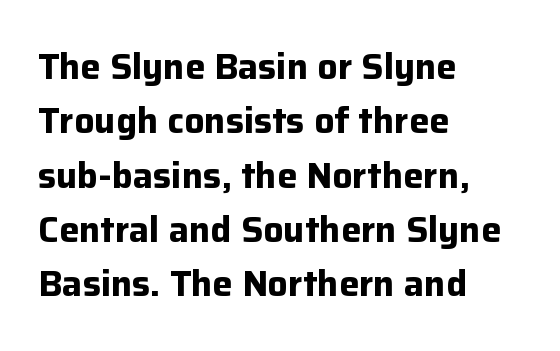
Nope, no serifs anywhere on these letters. Descenders hang freely into open space. The face used here is proportionally spaced, like ordinary book or web type. Compared with a centered layout, this one pins lines to the left instead. Vertically, the passage feels balanced, rows spaced as you'd expect.
